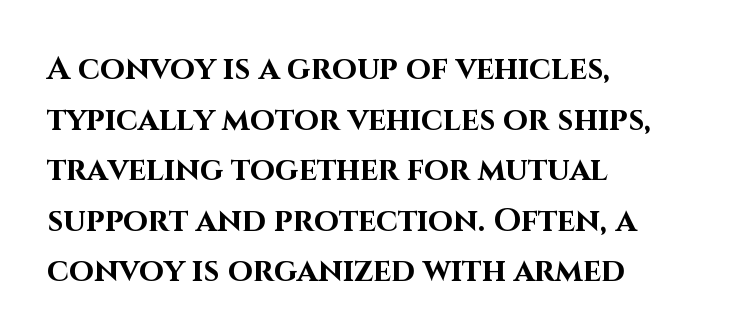
The image shows 32 px bold sans-serif type, upright; set left-aligned, normal line spacing (1.58x), normal letter spacing, not underlined; high stroke contrast and a large x-height.
